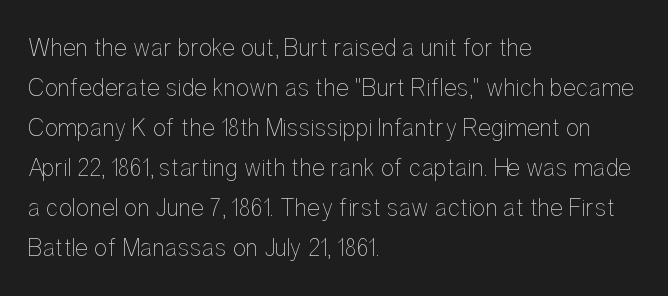
{"italic": "no", "bold": "no", "underline": "no", "align": "left", "line_spacing": "normal", "line_spacing_ratio": 1.6, "letter_spacing": "normal", "letter_spacing_em": 0.0, "glyph_px": 25}
